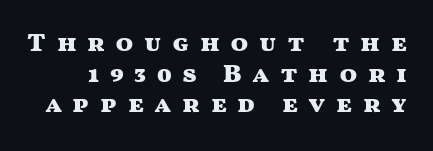
The image shows 26 px bold type, upright; set line spacing 1.18x, unusually wide letter spacing (+0.4 em), not underlined.
